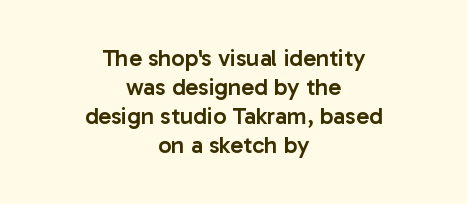
{"italic": "no", "bold": "semi", "underline": "no", "align": "center", "line_spacing_ratio": 1.21, "letter_spacing": "normal", "letter_spacing_em": 0.0, "glyph_px": 24}
